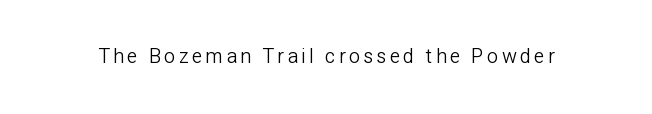
Q: Is the text bold? A: No.
Q: Is the text italic (slanted)? A: No, it is upright.
Q: Is the text underlined? A: No.
